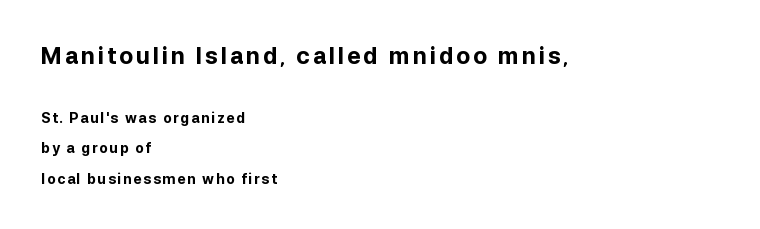
{"italic": "no", "bold": "yes", "underline": "no", "align": "left", "line_spacing": "loose", "line_spacing_ratio": 2.16, "larger_block": "first", "size_ratio": 1.64, "glyph_px": 23}
